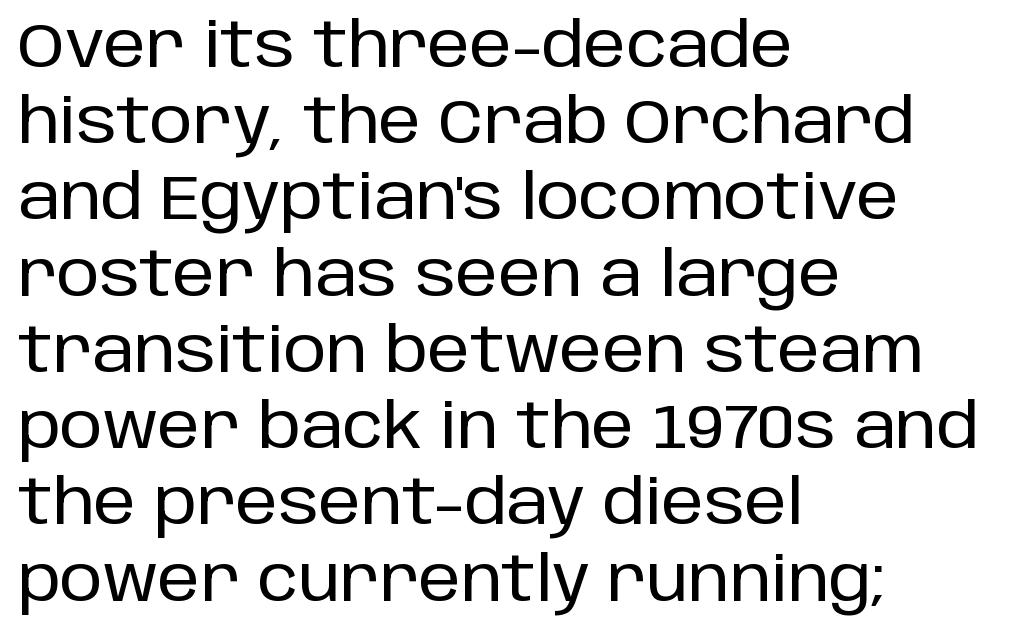
{"serif": "no", "italic": "no", "width": "normal", "stroke_contrast": "low", "x_height": "large", "monospaced": "no", "underline": "no", "align": "left", "line_spacing": "normal", "line_spacing_ratio": 1.25, "letter_spacing": "normal", "letter_spacing_em": 0.0, "glyph_px": 61}
